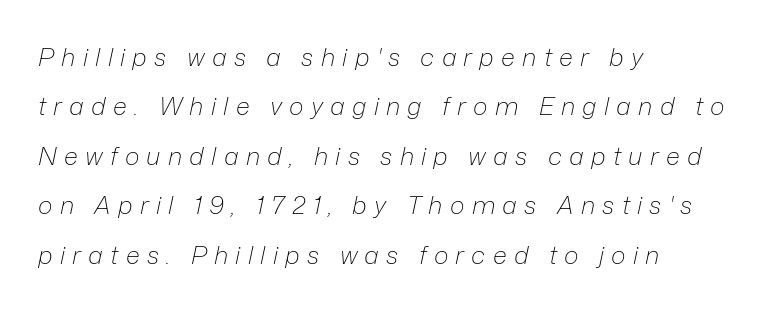
This rendering features lettering with no underline. The rendering inserts visible extra space after every character. Vertically, the passage feels expansive, rows floating well apart. Think standard paragraph weight, or any step lighter than that. These lines are set flush left with a ragged right edge.
